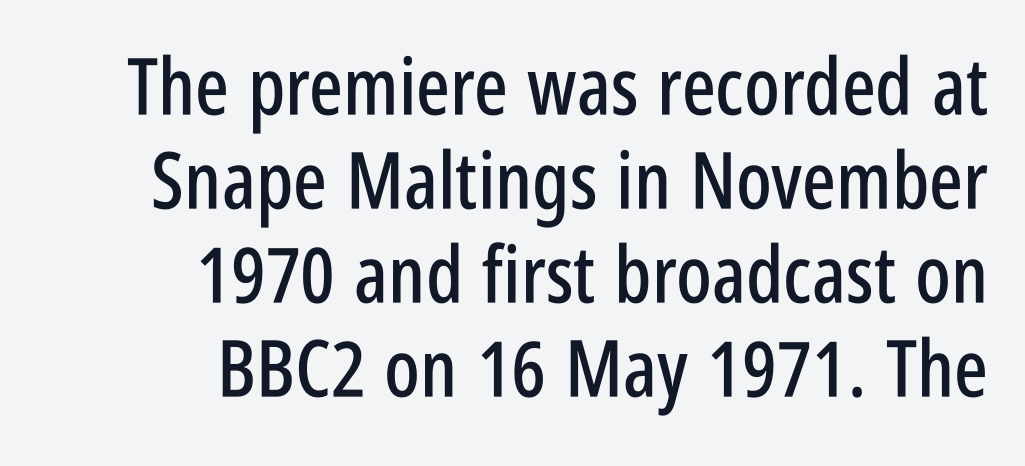
{"serif": "no", "italic": "no", "width": "condensed", "stroke_contrast": "low", "x_height": "large", "monospaced": "no", "underline": "no", "align": "right", "line_spacing_ratio": 1.19, "letter_spacing": "normal", "letter_spacing_em": 0.0, "glyph_px": 79}
